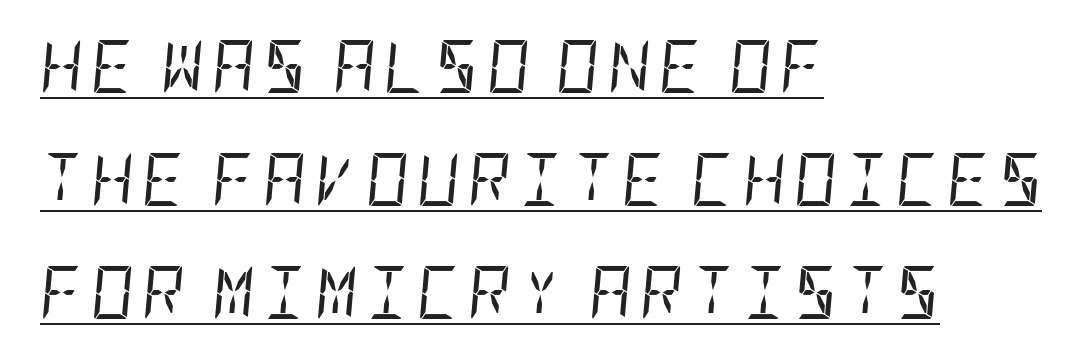
This is not heavy type; no bold has been used. Posture: slanted. What decoration does the sample have? An underline. Quick note: interline space is abundant. The paragraph shown leans on its left margin.
